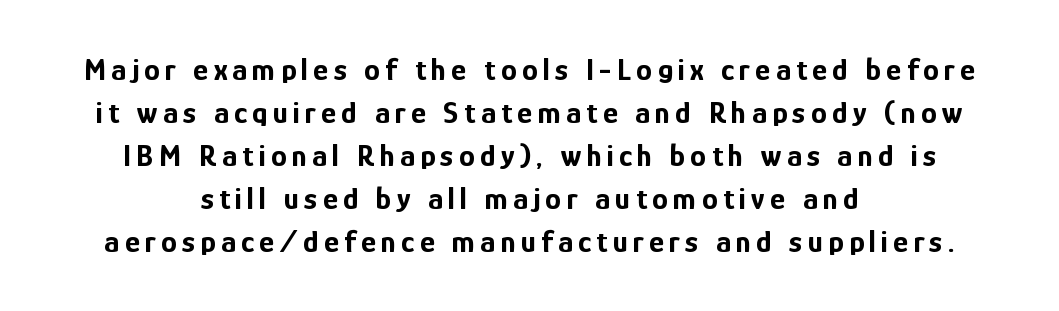
The foot of each line stays bare and open. A typesetter would call this proportional, since set widths differ per character. Letterform terminals end flat and unadorned throughout the passage. The paragraph has two soft edges and a firm central axis. The leading is moderate, giving the passage an even texture. The axis of the letterforms is exactly vertical.
